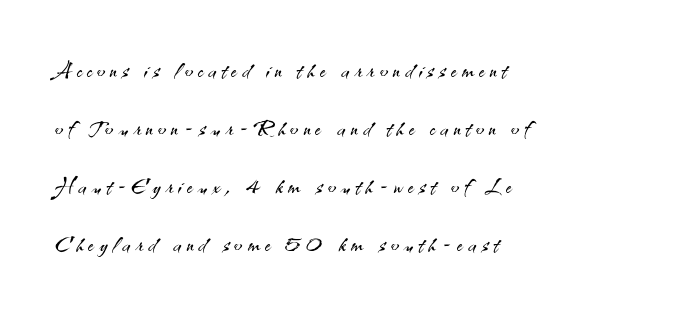
Font category for this specimen: sans-serif. Line starts are locked; line ends wander. The string is rendered with underlining switched off. Is this a fixed-width face? No — the glyphs have proportional, varying widths. Interline gaps are noticeably wide in this sample.
